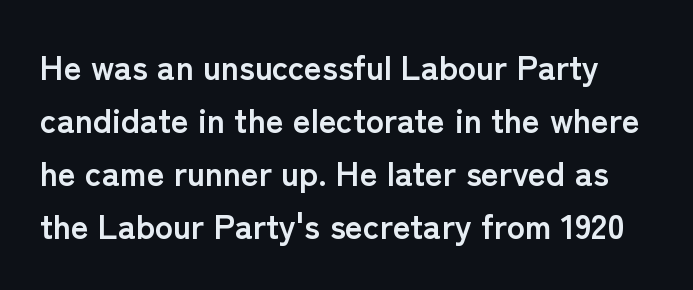
Q: Is the text bold? A: Yes.
Q: Is the text italic (slanted)? A: No, it is upright.
Q: Is the typeface a serif or a sans-serif typeface? A: Sans-serif.
Q: Is the text underlined? A: No.
Q: Is the spacing between letters normal or unusually wide? A: Normal.
Q: Is the spacing between lines tight, normal or loose? A: Normal.
Q: Width (condensed, normal, or wide)? A: Normal.
Q: Stroke contrast? A: Low.
Q: x-height? A: Medium.
Q: Monospaced? A: No.
